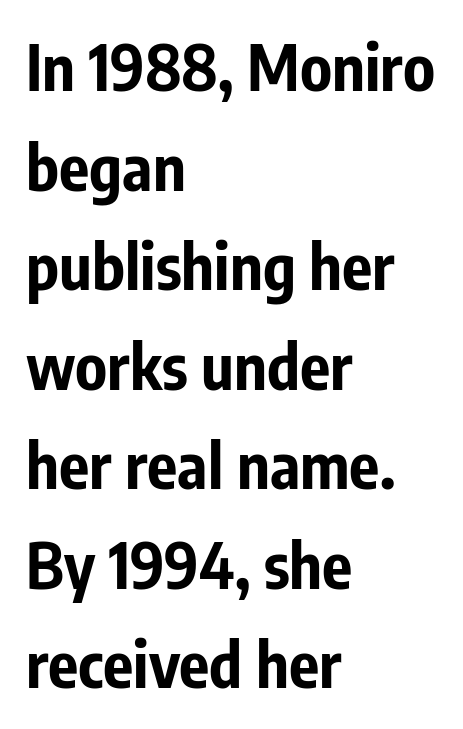
The image shows 63 px bold, condensed sans-serif type, upright; set left-aligned, normal line spacing (1.58x), normal letter spacing, not underlined; low stroke contrast and a medium x-height.
